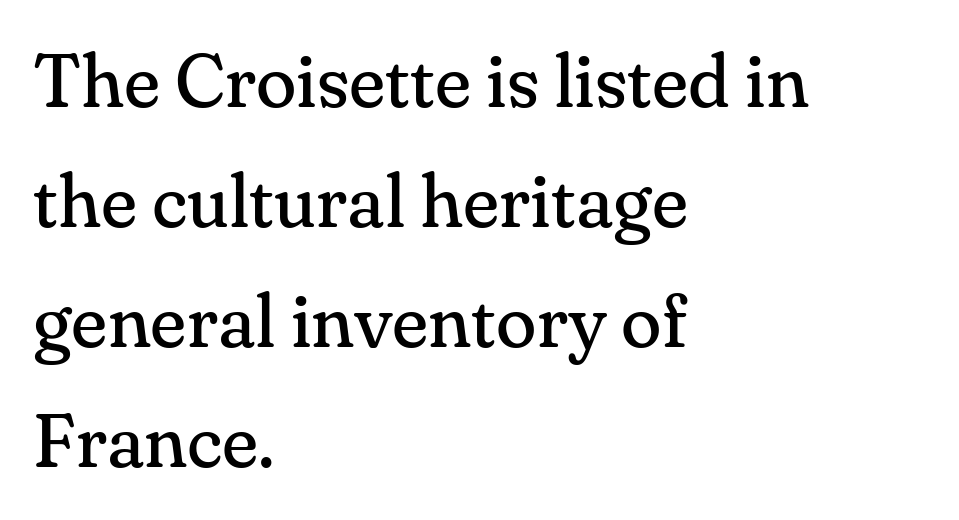
Vertical spacing — default. The cut favours lightness, reaching ordinary text weight at its darkest. Observe the serifs anchoring each vertical stroke in this sample. The letters advance in unequal steps, a hallmark of proportional type. No extra tracking has been applied to these lines.
